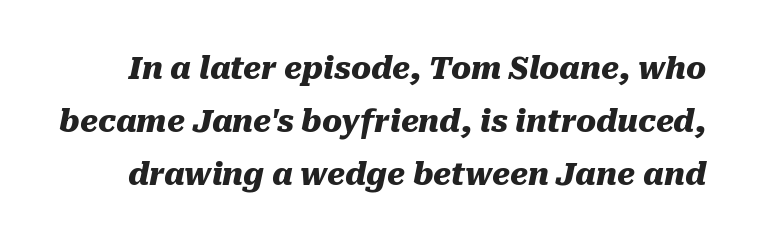
{"italic": "yes", "lean": "right", "slant_degrees": 10, "bold": "yes", "weight": "heavy", "width": "normal", "stroke_contrast": "medium", "x_height": "medium", "monospaced": "no", "underline": "no", "line_spacing_ratio": 1.76, "letter_spacing": "normal", "letter_spacing_em": 0.0, "glyph_px": 30}
